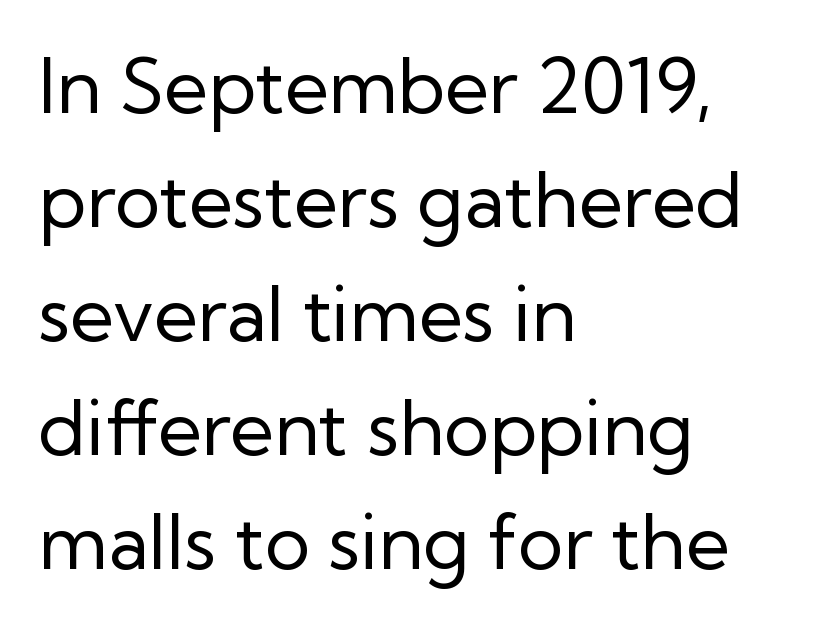
Q: Is the text bold? A: No.
Q: Is the text italic (slanted)? A: No, it is upright.
Q: Is the typeface a serif or a sans-serif typeface? A: Sans-serif.
Q: Is the text underlined? A: No.
Q: How is the paragraph aligned? A: Left-aligned.
Q: Is the spacing between letters normal or unusually wide? A: Normal.
Q: Is the spacing between lines tight, normal or loose? A: Normal.
Q: Width (condensed, normal, or wide)? A: Normal.
Q: Stroke contrast? A: Low.
Q: x-height? A: Medium.
Q: Monospaced? A: No.
